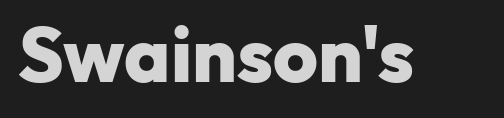
{"serif": "no", "italic": "no", "bold": "yes", "weight": "heavy", "width": "normal", "stroke_contrast": "low", "x_height": "medium", "monospaced": "no", "underline": "no", "letter_spacing": "normal", "letter_spacing_em": 0.0, "glyph_px": 77}
